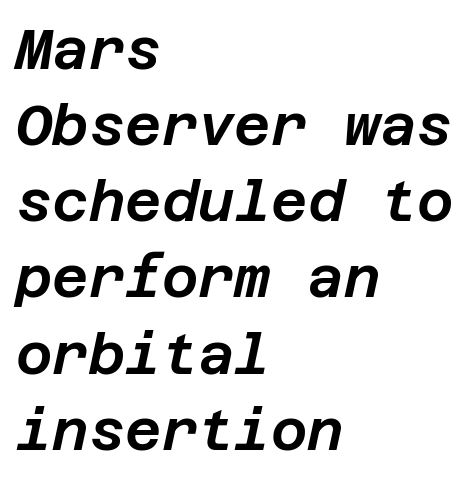
{"italic": "yes", "lean": "right", "slant_degrees": 12, "width": "normal", "stroke_contrast": "low", "x_height": "large", "underline": "no", "align": "left", "line_spacing": "normal", "line_spacing_ratio": 1.36, "letter_spacing": "normal", "letter_spacing_em": 0.0, "glyph_px": 56}
